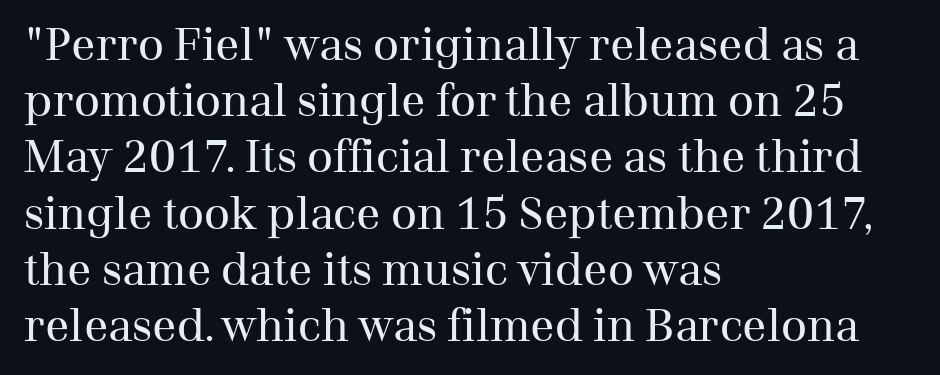
Is this a heavy cut? Hardly; it is regular or lighter. The line-height multiplier appears to be the usual default. Character widths vary here, with narrow letters taking less room than wide ones. The rendering keeps characters at their native spacing.
